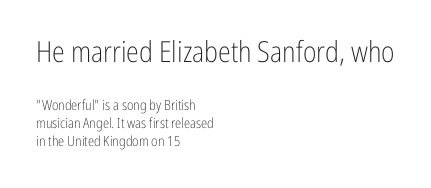
The image shows 29 px light, condensed sans-serif type, upright; set left-aligned, normal line spacing (1.29x), normal letter spacing, not underlined; the first (top) block is 2.07x larger; low stroke contrast and a medium x-height.
